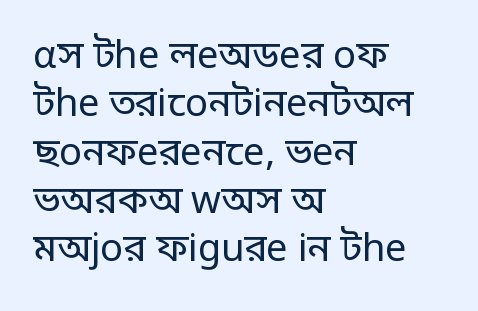
The image shows 38 px regular-weight sans-serif type, upright; set left-aligned, normal line spacing (1.27x), normal letter spacing, not underlined; low stroke contrast and a large x-height.
